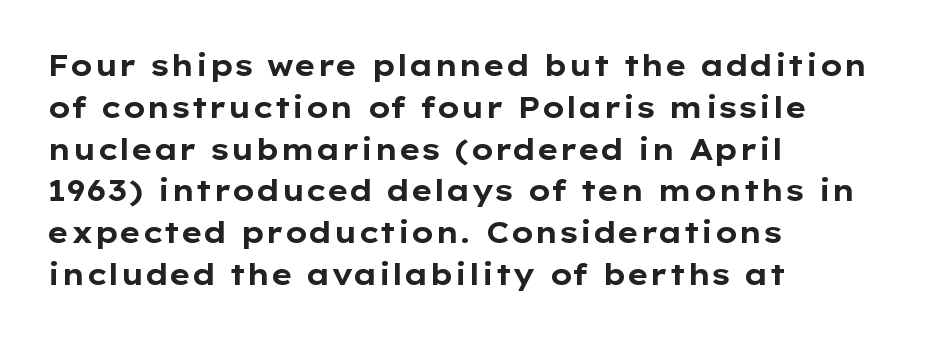
{"serif": "no", "italic": "no", "bold": "yes", "weight": "bold", "width": "wide", "stroke_contrast": "low", "x_height": "medium", "monospaced": "no", "underline": "no", "align": "left", "line_spacing": "normal", "line_spacing_ratio": 1.44, "letter_spacing": "normal", "letter_spacing_em": 0.0, "glyph_px": 29}
